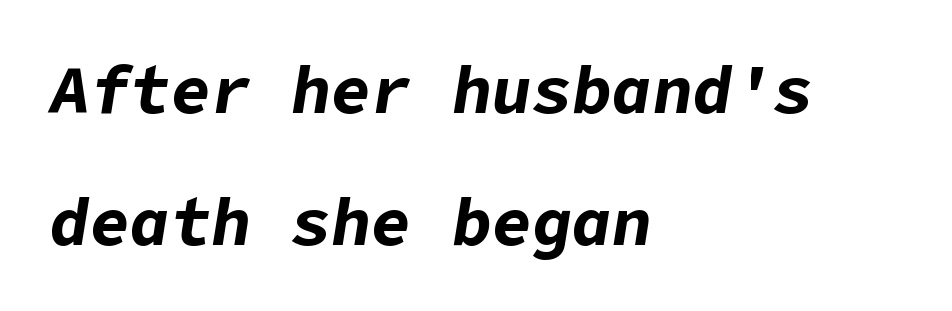
Q: Is the text bold? A: Yes.
Q: Is the text italic (slanted)? A: Yes, it leans right by about 9 degrees.
Q: Is the text underlined? A: No.
Q: How is the paragraph aligned? A: Left-aligned.
Q: Is the spacing between letters normal or unusually wide? A: Normal.
Q: Is the spacing between lines tight, normal or loose? A: Loose.
Q: Width (condensed, normal, or wide)? A: Normal.
Q: Stroke contrast? A: Low.
Q: x-height? A: Medium.
